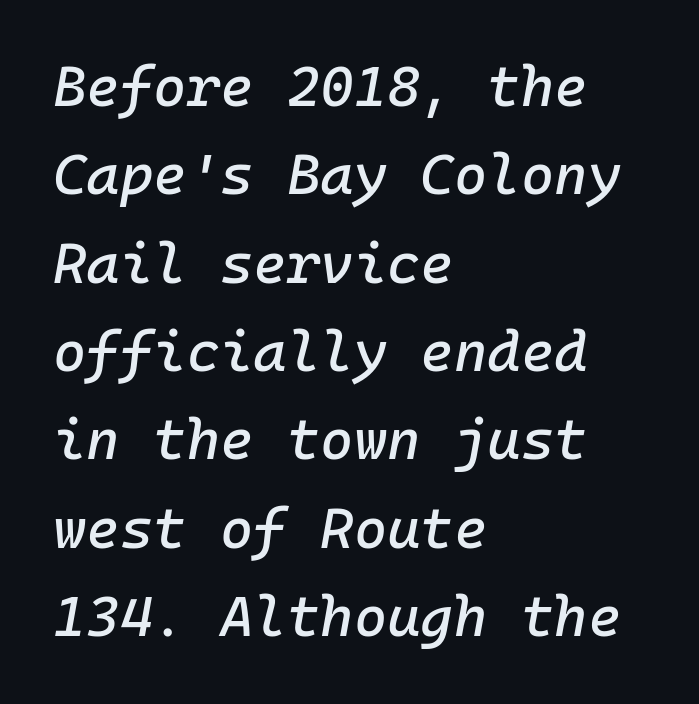
Q: Is the text italic (slanted)? A: Yes, it leans right by about 10 degrees.
Q: Is the text underlined? A: No.
Q: How is the paragraph aligned? A: Left-aligned.
Q: Is the spacing between letters normal or unusually wide? A: Normal.
Q: Is the spacing between lines tight, normal or loose? A: Normal.
Q: Width (condensed, normal, or wide)? A: Normal.
Q: Stroke contrast? A: Low.
Q: x-height? A: Medium.
Q: Monospaced? A: Yes.
